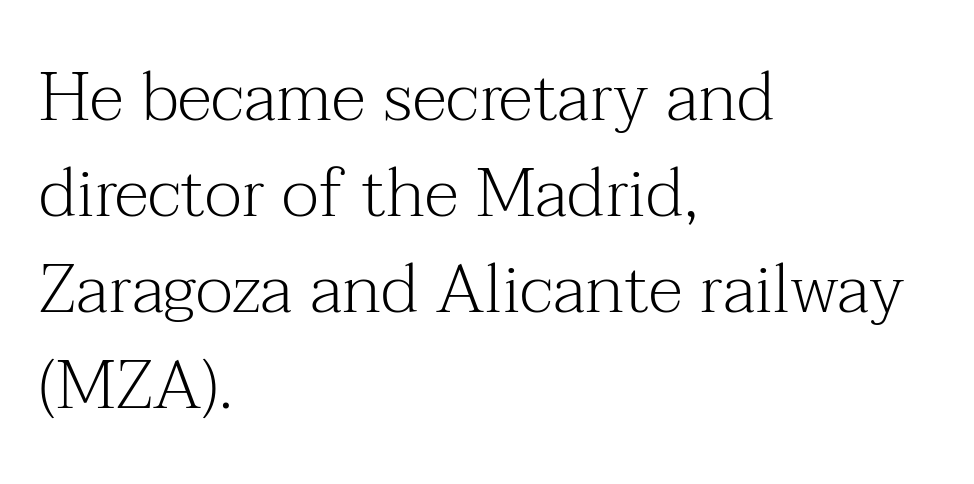
{"serif": "yes", "italic": "no", "bold": "no", "weight": "light", "width": "normal", "stroke_contrast": "medium", "x_height": "medium", "monospaced": "no", "underline": "no", "align": "left", "line_spacing": "normal", "line_spacing_ratio": 1.39, "letter_spacing": "normal", "letter_spacing_em": 0.0, "glyph_px": 69}
